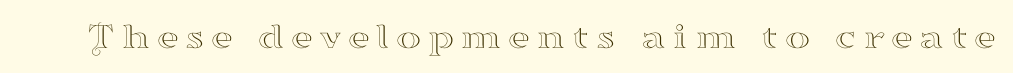
The image shows 38 px wide serif type, upright; set not underlined; high stroke contrast and a small x-height.
